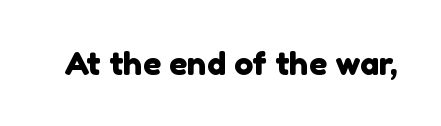
Q: Is the typeface a serif or a sans-serif typeface? A: Sans-serif.
Q: Is the text underlined? A: No.
Q: Is the spacing between letters normal or unusually wide? A: Normal.
Q: Width (condensed, normal, or wide)? A: Normal.
Q: x-height? A: Medium.
Q: Monospaced? A: No.
